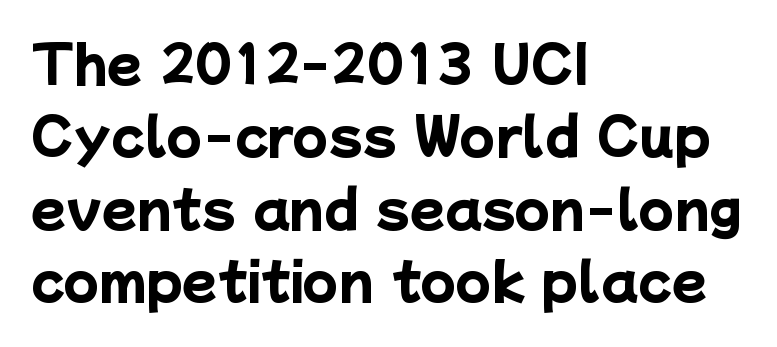
{"serif": "no", "bold": "yes", "weight": "heavy", "width": "normal", "stroke_contrast": "low", "x_height": "medium", "monospaced": "no", "underline": "no", "align": "left", "line_spacing": "normal", "line_spacing_ratio": 1.42, "letter_spacing": "normal", "letter_spacing_em": 0.0, "glyph_px": 51}
